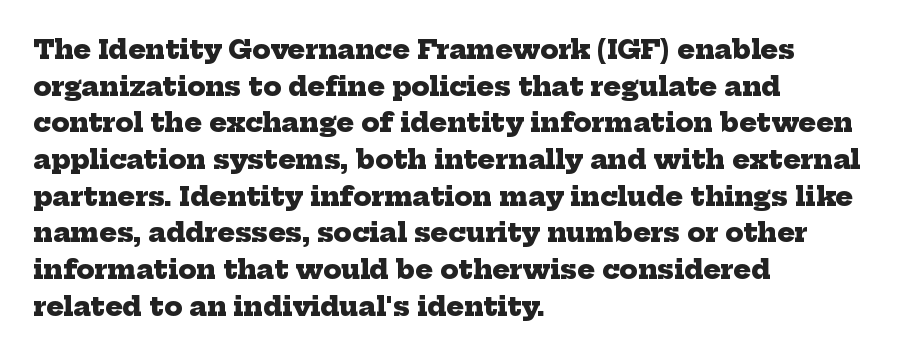
Q: Is the text bold? A: Yes.
Q: Is the text underlined? A: No.
Q: How is the paragraph aligned? A: Left-aligned.
Q: Is the spacing between letters normal or unusually wide? A: Normal.
Q: Is the spacing between lines tight, normal or loose? A: Normal.
